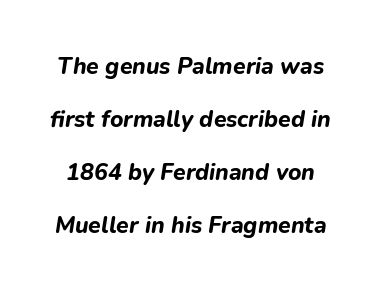
{"italic": "yes", "lean": "right", "slant_degrees": 9, "bold": "yes", "underline": "no", "line_spacing": "loose", "line_spacing_ratio": 2.31, "letter_spacing": "normal", "letter_spacing_em": 0.0, "glyph_px": 23}
